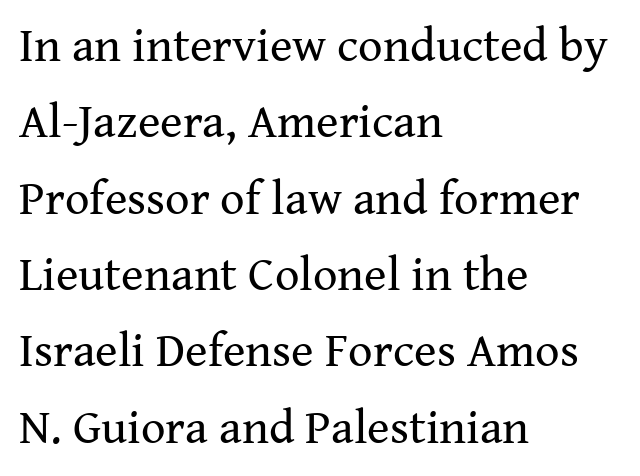
{"serif": "yes", "italic": "no", "bold": "no", "weight": "regular", "width": "normal", "stroke_contrast": "medium", "x_height": "medium", "monospaced": "no", "underline": "no", "align": "left", "line_spacing": "normal", "line_spacing_ratio": 1.59, "letter_spacing": "normal", "letter_spacing_em": 0.0, "glyph_px": 48}
